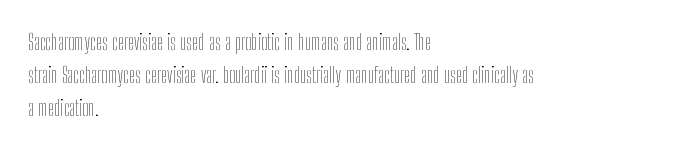
Tall strokes in this sample are plumb rather than angled. Weight: regular or lighter. Tracking value appears to be zero — textbook default spacing. The passage shown stacks its lines at a standard gap. The lines in this sample share a left origin and differ only in where they stop. Anything drawn beneath the words? Only blank space.
